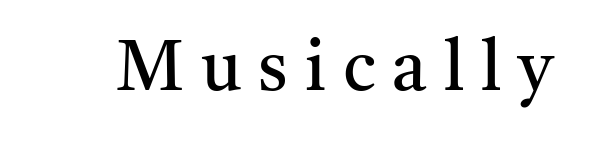
{"serif": "yes", "italic": "no", "bold": "no", "weight": "regular", "width": "normal", "stroke_contrast": "medium", "x_height": "medium", "monospaced": "no", "underline": "no", "letter_spacing": "wide", "letter_spacing_em": 0.24, "glyph_px": 70}
